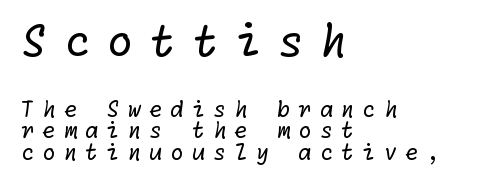
The image shows 44 px regular-weight sans-serif type; set left-aligned, tight line spacing (0.97x), unusually wide letter spacing (+0.35 em), not underlined; the first (top) block is 2.0x larger; low stroke contrast and a medium x-height.
